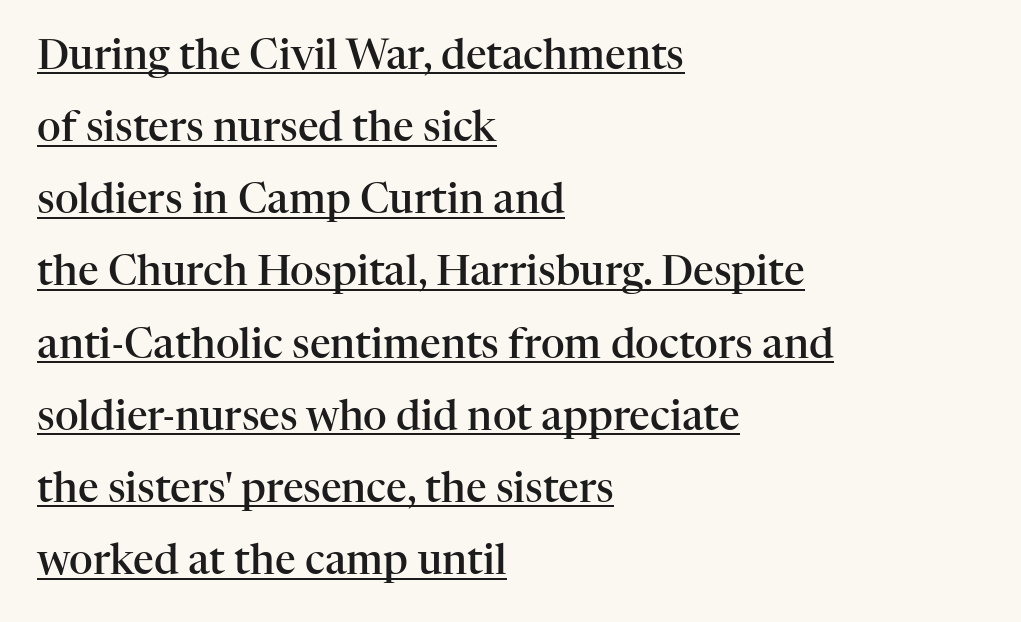
{"serif": "yes", "italic": "no", "bold": "semi", "weight": "semibold", "width": "normal", "stroke_contrast": "high", "x_height": "medium", "monospaced": "no", "underline": "yes", "align": "left", "line_spacing_ratio": 1.76, "letter_spacing": "normal", "letter_spacing_em": 0.0, "glyph_px": 41}
